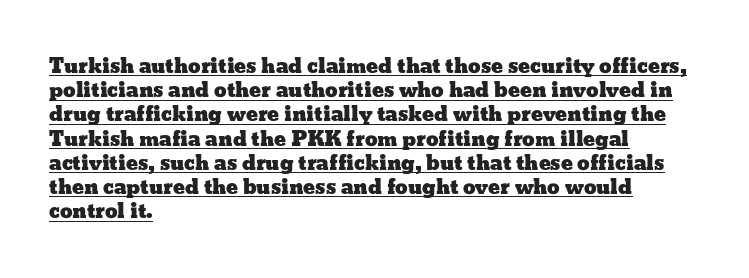
{"italic": "no", "underline": "yes", "align": "left", "line_spacing_ratio": 1.21, "letter_spacing": "normal", "letter_spacing_em": 0.0, "glyph_px": 20}
